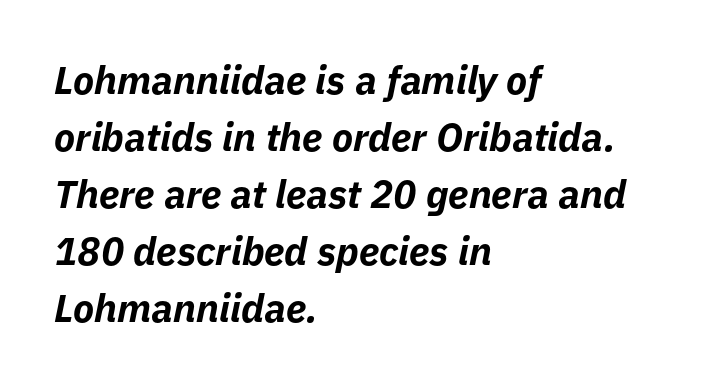
{"italic": "yes", "lean": "right", "slant_degrees": 11, "bold": "yes", "weight": "bold", "width": "normal", "stroke_contrast": "low", "x_height": "medium", "monospaced": "no", "underline": "no", "align": "left", "line_spacing": "normal", "line_spacing_ratio": 1.46, "letter_spacing": "normal", "letter_spacing_em": 0.0, "glyph_px": 39}
